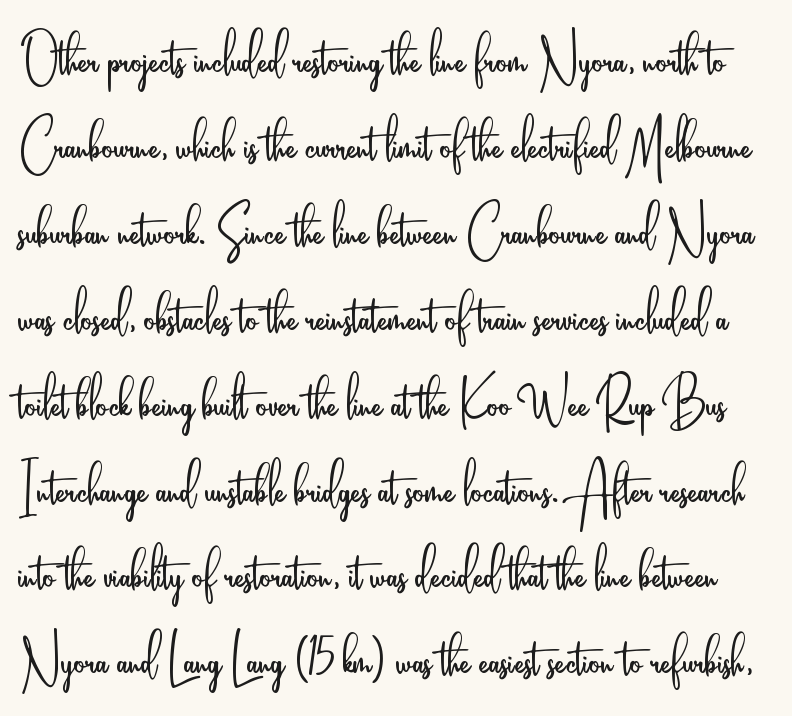
The image shows 71 px light, condensed sans-serif type; set line spacing 1.21x, normal letter spacing, not underlined; low stroke contrast and a small x-height.
